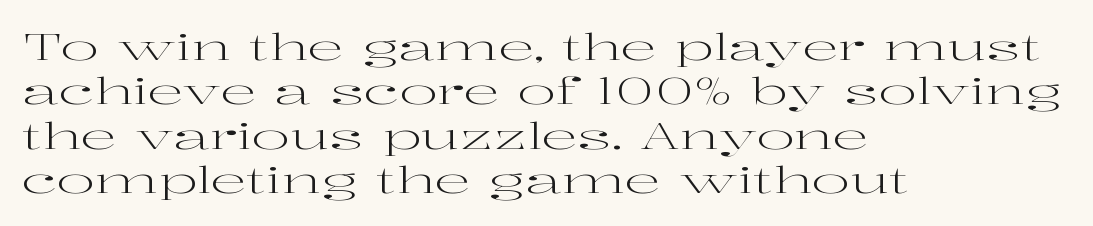
Q: Is the text bold? A: No.
Q: Is the text italic (slanted)? A: No, it is upright.
Q: Is the typeface a serif or a sans-serif typeface? A: Serif.
Q: Is the text underlined? A: No.
Q: How is the paragraph aligned? A: Left-aligned.
Q: Is the spacing between letters normal or unusually wide? A: Normal.
Q: Width (condensed, normal, or wide)? A: Wide.
Q: Stroke contrast? A: High.
Q: x-height? A: Medium.
Q: Monospaced? A: No.
